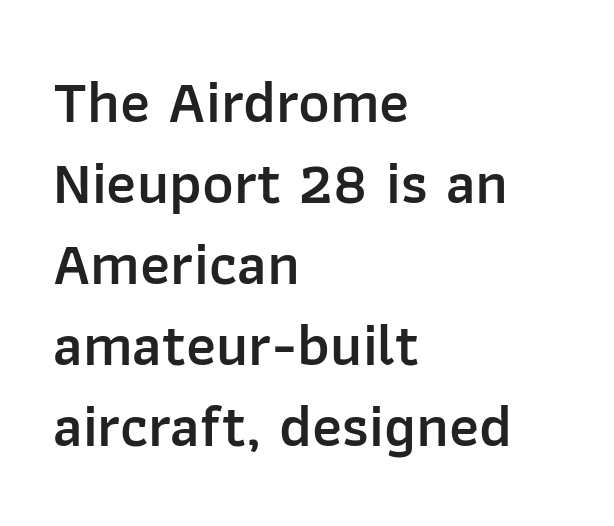
The image shows 60 px semibold sans-serif type, upright; set left-aligned, normal line spacing (1.35x), normal letter spacing, not underlined; low stroke contrast and a medium x-height.
